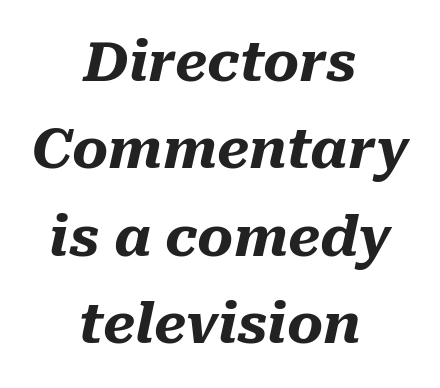
Think of a printed novel: that variable character pitch is what you see here. The area under the type is left untouched. Heft: maximum for text — a bold. The gaps between neighbouring characters are ordinary and unremarkable.
